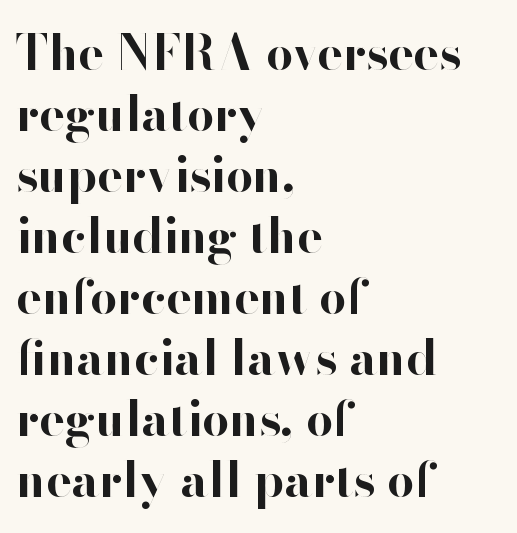
These lines sit exactly where default settings would place them. Descender tails drop into unmarked territory. Layout note: lines flush left. Notice how thick the strokes are: this is what a full bold looks like. Tracking here is standard; glyphs follow each other at the usual distance. Are there feet on the stems? There aren't — it's a sans.
